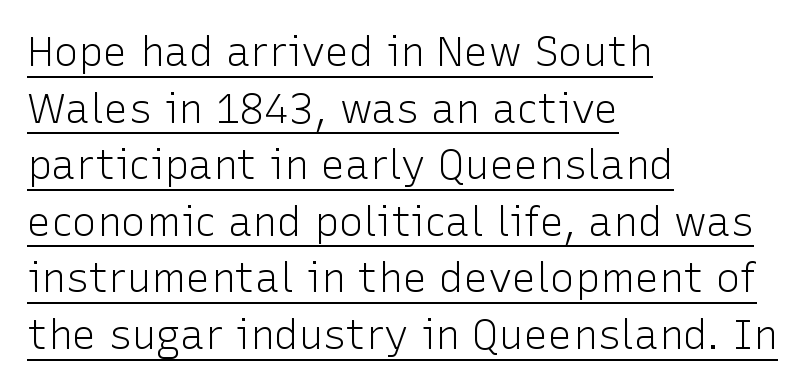
Heaviness? Minimal to ordinary, like unemphasized prose. Each new line begins a customary step beneath the previous one. What decoration does the sample have? An underline. The compositor pushed each line to the left boundary. Default kerning and tracking; the words read as compact shapes. The lettering stays uniformly vertical, giving the passage a roman look.
